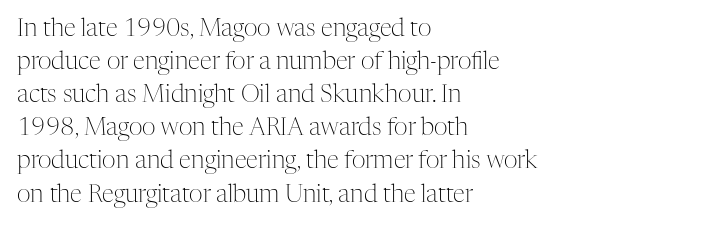
The image shows 24 px text type, upright; set left-aligned, normal line spacing (1.38x), normal letter spacing, not underlined.
